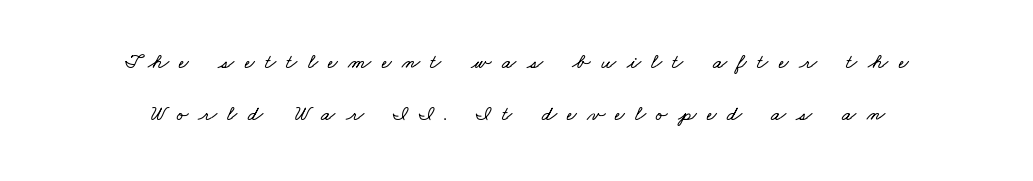
{"underline": "no", "align": "center", "line_spacing": "loose", "line_spacing_ratio": 2.5, "letter_spacing": "wide", "letter_spacing_em": 0.5, "glyph_px": 21}
